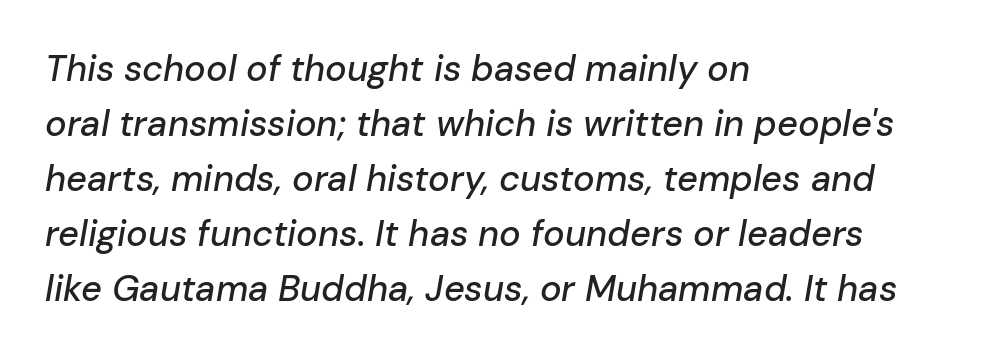
{"italic": "yes", "lean": "right", "slant_degrees": 10, "width": "normal", "stroke_contrast": "low", "x_height": "medium", "monospaced": "no", "underline": "no", "align": "left", "line_spacing": "normal", "line_spacing_ratio": 1.53, "letter_spacing": "normal", "letter_spacing_em": 0.0, "glyph_px": 36}
